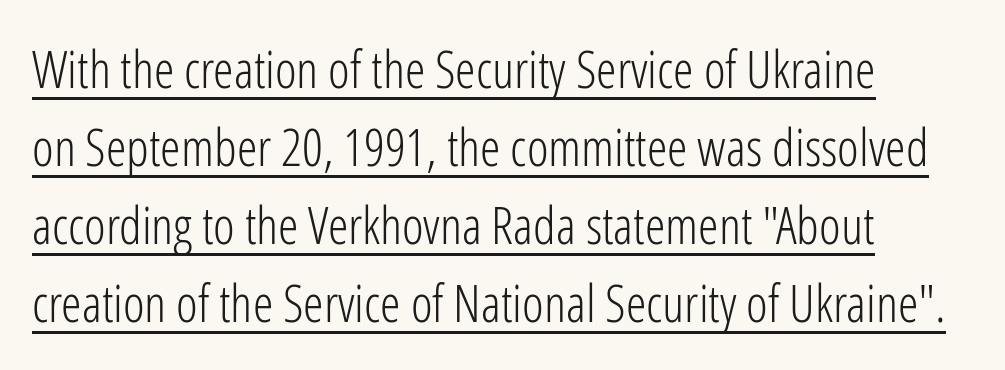
{"serif": "no", "italic": "no", "bold": "no", "weight": "light", "width": "condensed", "stroke_contrast": "low", "x_height": "medium", "monospaced": "no", "underline": "yes", "align": "left", "line_spacing": "normal", "line_spacing_ratio": 1.5, "letter_spacing": "normal", "letter_spacing_em": 0.0, "glyph_px": 52}
